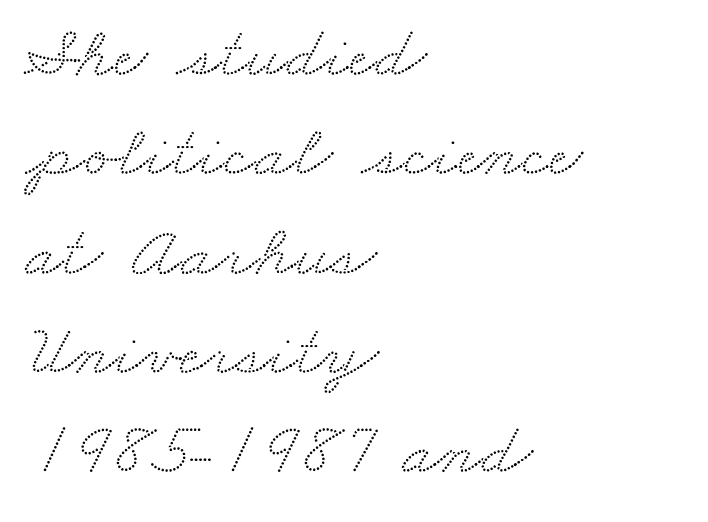
Q: Is the typeface a serif or a sans-serif typeface? A: Serif.
Q: Is the text underlined? A: No.
Q: How is the paragraph aligned? A: Left-aligned.
Q: Is the spacing between letters normal or unusually wide? A: Normal.
Q: Is the spacing between lines tight, normal or loose? A: Normal.
Q: Width (condensed, normal, or wide)? A: Wide.
Q: Stroke contrast? A: Medium.
Q: x-height? A: Small.
Q: Monospaced? A: No.
